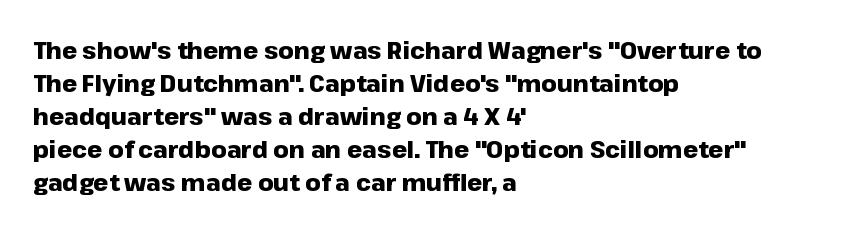
Q: Is the text bold? A: Yes.
Q: Is the text italic (slanted)? A: No, it is upright.
Q: Is the text underlined? A: No.
Q: How is the paragraph aligned? A: Left-aligned.
Q: Is the spacing between letters normal or unusually wide? A: Normal.
Q: Is the spacing between lines tight, normal or loose? A: Normal.
